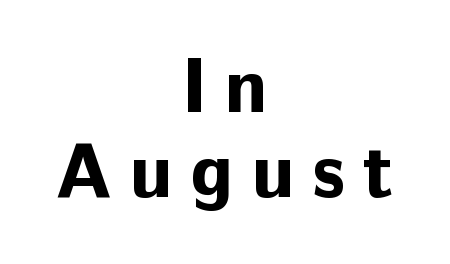
The image shows 77 px bold sans-serif type, upright; set centered, tight line spacing (1.11x), unusually wide letter spacing (+0.23 em), not underlined; low stroke contrast and a medium x-height.
